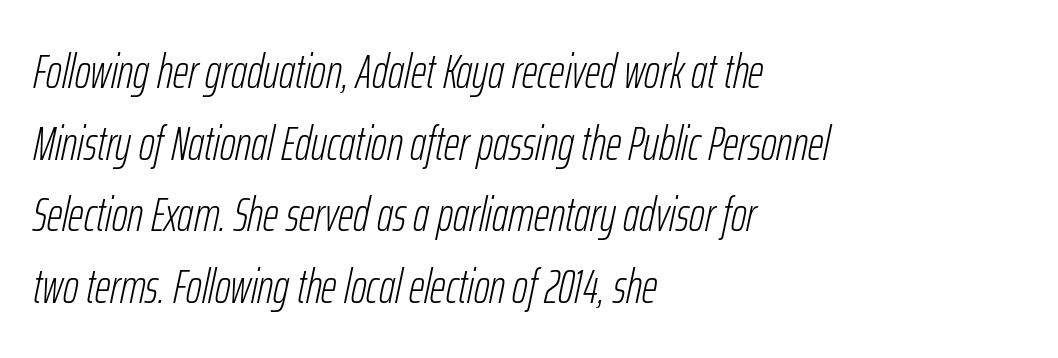
The image shows 48 px light, condensed type, italic (leaning right); set left-aligned, normal line spacing (1.49x), normal letter spacing, not underlined; low stroke contrast and a medium x-height.
